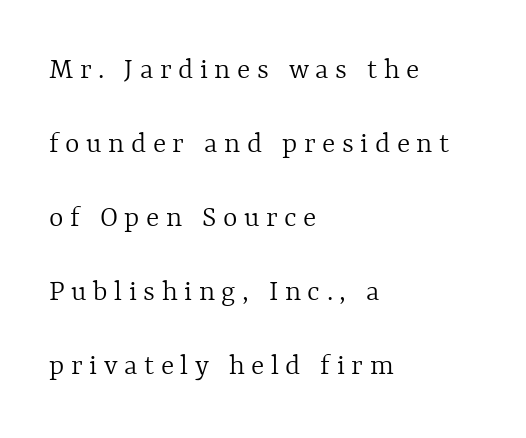
Do the characters align in a grid? No, the font is proportional. The typeface has the unassuming heft of standard copy or less. If you drew a line through each stem, it would be perfectly vertical. The baseline area is clear. The line-height multiplier appears high, well above default. This rendering uses left alignment, leaving the right contour irregular.
